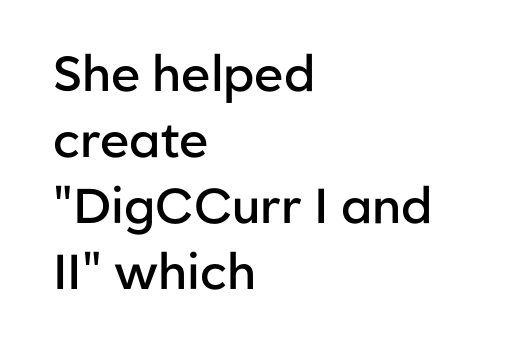
Q: Is the text bold? A: Semi-bold.
Q: Is the text italic (slanted)? A: No, it is upright.
Q: Is the typeface a serif or a sans-serif typeface? A: Sans-serif.
Q: Is the text underlined? A: No.
Q: How is the paragraph aligned? A: Left-aligned.
Q: Is the spacing between letters normal or unusually wide? A: Normal.
Q: Is the spacing between lines tight, normal or loose? A: Normal.
Q: Width (condensed, normal, or wide)? A: Normal.
Q: Stroke contrast? A: Low.
Q: x-height? A: Medium.
Q: Monospaced? A: No.
